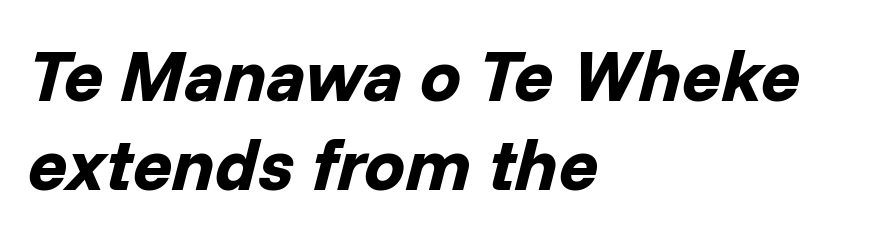
Set as a true bold cut, around the 700 mark. The rendering keeps characters at their native spacing. The paragraph shown leans on its left margin. Is this a fixed-width face? No — the glyphs have proportional, varying widths. The letters are slanted; this is an italic face.
